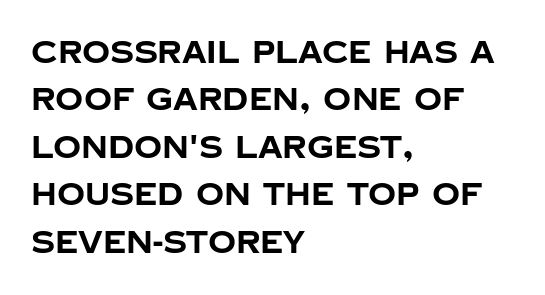
Q: Is the text bold? A: Yes.
Q: Is the text italic (slanted)? A: No, it is upright.
Q: Is the typeface a serif or a sans-serif typeface? A: Sans-serif.
Q: Is the text underlined? A: No.
Q: How is the paragraph aligned? A: Left-aligned.
Q: Is the spacing between letters normal or unusually wide? A: Normal.
Q: Is the spacing between lines tight, normal or loose? A: Normal.
Q: Width (condensed, normal, or wide)? A: Normal.
Q: Stroke contrast? A: Low.
Q: x-height? A: Large.
Q: Monospaced? A: No.
